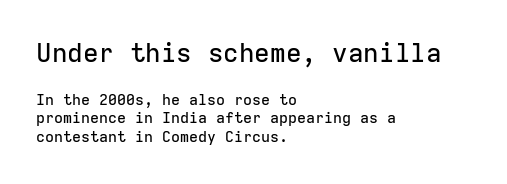
Quick note: underline off. Spacing between characters is what you'd get straight out of the box. Notice how the stems are strictly vertical — no italics here. Line spacing here is normal.
